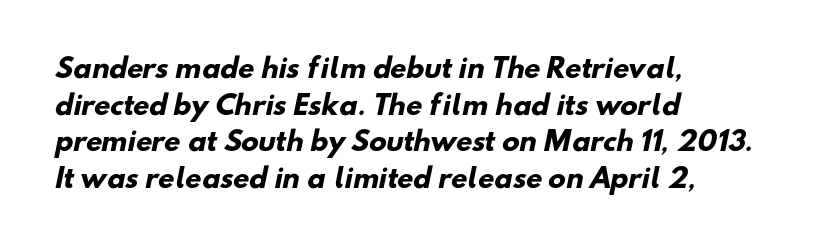
{"bold": "yes", "underline": "no", "align": "left", "line_spacing": "normal", "line_spacing_ratio": 1.41, "letter_spacing": "normal", "letter_spacing_em": 0.0, "glyph_px": 26}
